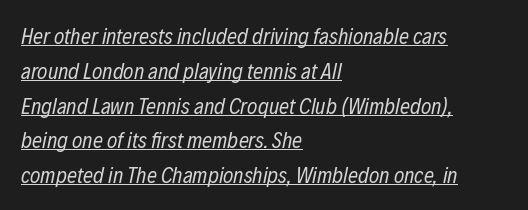
The image shows 22 px text type, italic (leaning right); set left-aligned, normal line spacing (1.58x), normal letter spacing, underlined.
